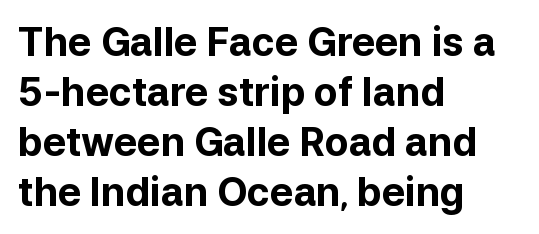
{"serif": "no", "italic": "no", "bold": "yes", "weight": "bold", "width": "normal", "stroke_contrast": "low", "x_height": "medium", "monospaced": "no", "underline": "no", "align": "left", "line_spacing": "normal", "line_spacing_ratio": 1.28, "letter_spacing": "normal", "letter_spacing_em": 0.0, "glyph_px": 39}
